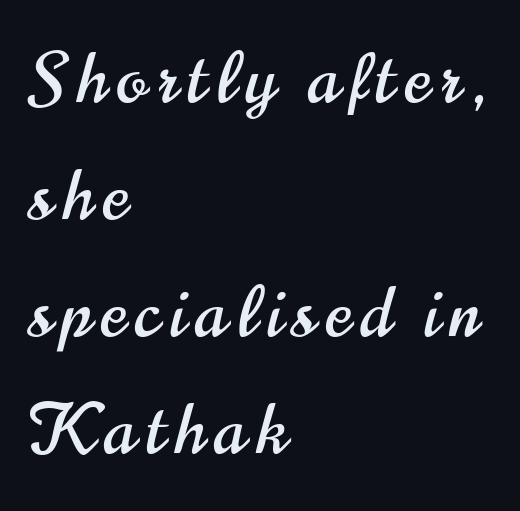
Q: Is the text italic (slanted)? A: Yes.
Q: Is the typeface a serif or a sans-serif typeface? A: Sans-serif.
Q: Is the text underlined? A: No.
Q: How is the paragraph aligned? A: Left-aligned.
Q: Is the spacing between lines tight, normal or loose? A: Normal.
Q: Width (condensed, normal, or wide)? A: Condensed.
Q: Stroke contrast? A: High.
Q: x-height? A: Small.
Q: Monospaced? A: No.
